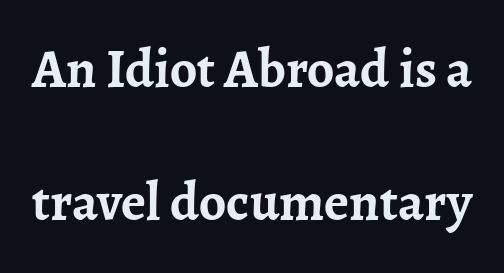
No extra tracking has been applied to these lines. Widely set lines give the paragraph a tall, airy silhouette. Quick note: underline off. This rendering employs a face with finishing strokes, i.e., a serif. Strong, thick strokes mark this as bold type. Varying glyph widths throughout — classic text-font behaviour.
